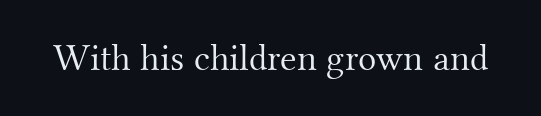
Q: Is the text bold? A: No.
Q: Is the text italic (slanted)? A: No, it is upright.
Q: Is the typeface a serif or a sans-serif typeface? A: Serif.
Q: Is the text underlined? A: No.
Q: Is the spacing between letters normal or unusually wide? A: Normal.
Q: Width (condensed, normal, or wide)? A: Normal.
Q: Stroke contrast? A: Medium.
Q: x-height? A: Small.
Q: Monospaced? A: No.
